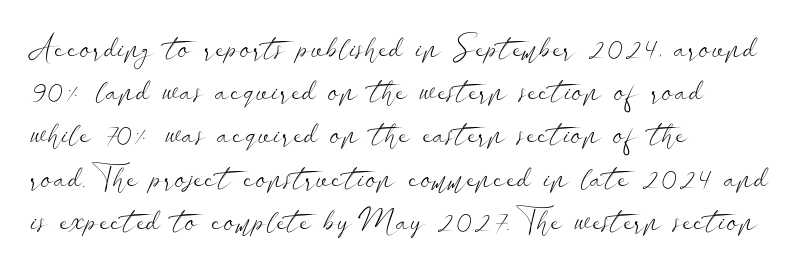
The type is set solid horizontally, with unmodified tracking. The passage shown is typed in a proportional face where columns would drift. Bare-footed words on every line. Each line starts at the same left margin while the right side varies. Letters have the restrained weight of plain body copy at most.
